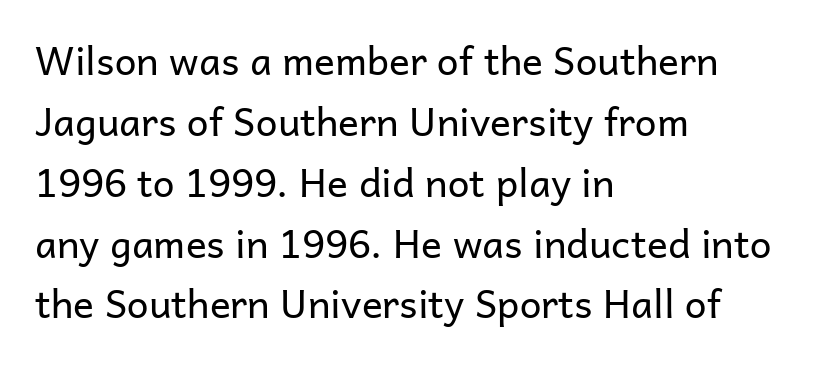
Q: Is the text bold? A: No.
Q: Is the text italic (slanted)? A: No, it is upright.
Q: Is the typeface a serif or a sans-serif typeface? A: Sans-serif.
Q: Is the text underlined? A: No.
Q: How is the paragraph aligned? A: Left-aligned.
Q: Is the spacing between letters normal or unusually wide? A: Normal.
Q: Is the spacing between lines tight, normal or loose? A: Normal.
Q: Width (condensed, normal, or wide)? A: Normal.
Q: Stroke contrast? A: Low.
Q: x-height? A: Medium.
Q: Monospaced? A: No.
